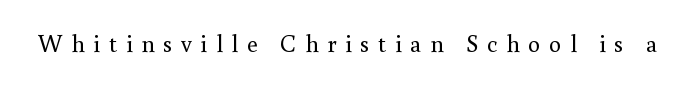
The image shows 24 px text type, upright; set unusually wide letter spacing (+0.36 em), not underlined.
